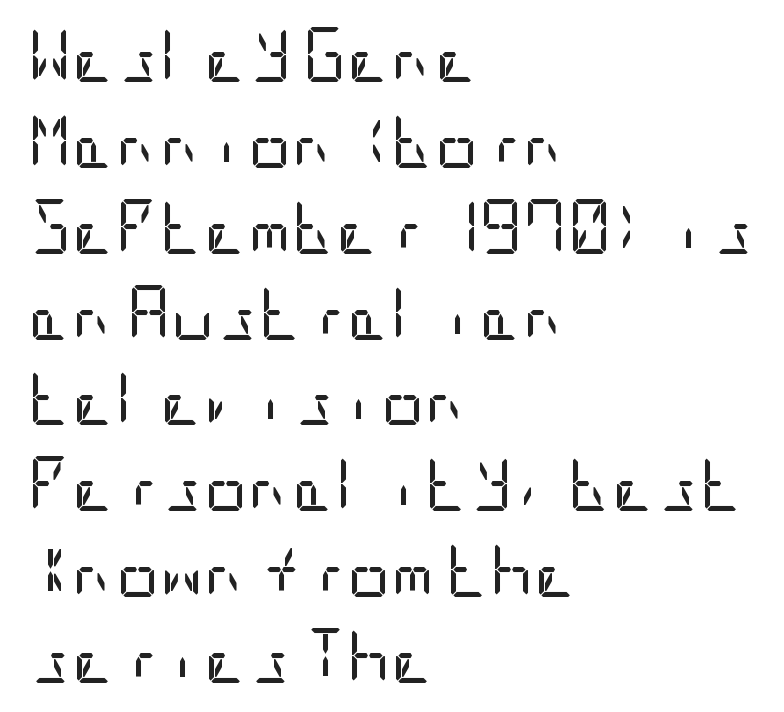
{"serif": "no", "italic": "no", "bold": "no", "weight": "regular", "width": "condensed", "stroke_contrast": "low", "x_height": "large", "underline": "no", "align": "left", "line_spacing": "normal", "line_spacing_ratio": 1.59, "letter_spacing": "normal", "letter_spacing_em": 0.0, "glyph_px": 54}
